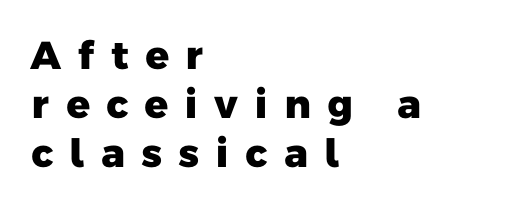
Loose tracking; the words dissolve into strings of separated letters. If you measured baseline to baseline, you'd find a middling distance. Is this a sans? Yes — the strokes have no serifs. Students, this is bold: see how much ink each stroke carries. Character widths vary here, with narrow letters taking less room than wide ones. Glance below the letters and you will spot only blank space.
